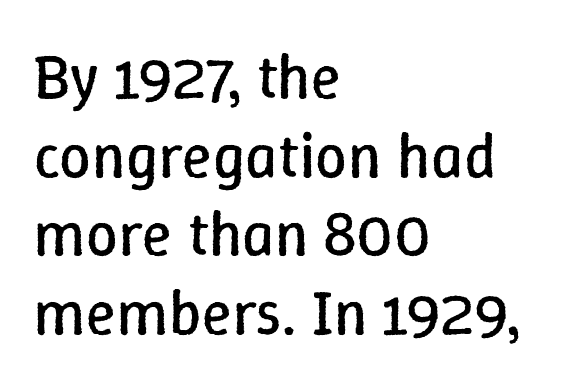
{"italic": "no", "bold": "no", "weight": "regular", "width": "normal", "stroke_contrast": "low", "x_height": "medium", "monospaced": "no", "underline": "no", "align": "left", "line_spacing": "normal", "line_spacing_ratio": 1.25, "letter_spacing": "normal", "letter_spacing_em": 0.0, "glyph_px": 63}
